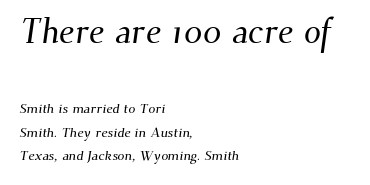
{"serif": "yes", "width": "normal", "stroke_contrast": "medium", "x_height": "small", "monospaced": "no", "underline": "no", "align": "left", "line_spacing": "normal", "line_spacing_ratio": 1.68, "letter_spacing": "normal", "letter_spacing_em": 0.0, "larger_block": "first", "size_ratio": 2.43, "glyph_px": 34}
